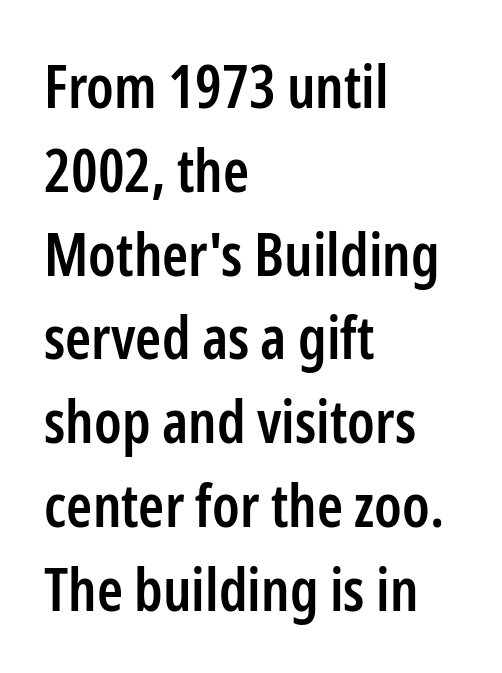
Q: Is the text bold? A: Semi-bold.
Q: Is the text italic (slanted)? A: No, it is upright.
Q: Is the typeface a serif or a sans-serif typeface? A: Sans-serif.
Q: Is the text underlined? A: No.
Q: How is the paragraph aligned? A: Left-aligned.
Q: Is the spacing between letters normal or unusually wide? A: Normal.
Q: Is the spacing between lines tight, normal or loose? A: Normal.
Q: Width (condensed, normal, or wide)? A: Condensed.
Q: Stroke contrast? A: Low.
Q: x-height? A: Medium.
Q: Monospaced? A: No.
